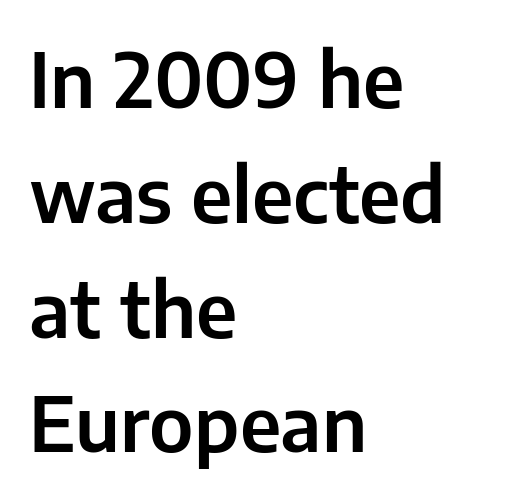
The image shows 76 px sans-serif type, upright; set left-aligned, normal line spacing (1.51x), normal letter spacing, not underlined; low stroke contrast and a medium x-height.
